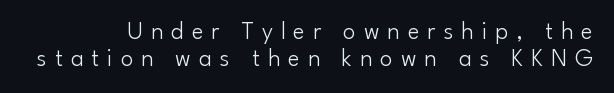
The image shows 25 px text type, upright; set tight line spacing (1.08x), unusually wide letter spacing (+0.32 em), not underlined.
